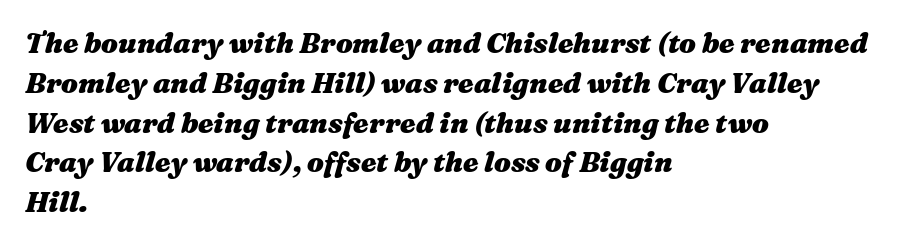
{"italic": "yes", "lean": "right", "slant_degrees": 16, "bold": "yes", "weight": "heavy", "width": "wide", "stroke_contrast": "medium", "x_height": "medium", "monospaced": "no", "underline": "no", "align": "left", "line_spacing": "normal", "line_spacing_ratio": 1.42, "letter_spacing": "normal", "letter_spacing_em": 0.0, "glyph_px": 28}
